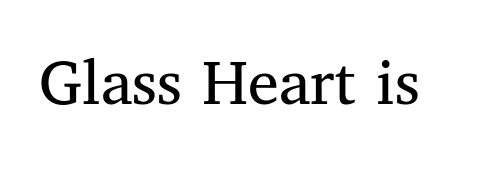
Small tapered or slab feet sit at the stroke ends, so this counts as serif. Glance below the letters and you will spot only blank space. Is the type heavy? It reads as light-to-regular instead. Words appear dense and cohesive because spacing is normal. The face used here is proportionally spaced, like ordinary book or web type. This is roman type, the default non-slanted kind.
